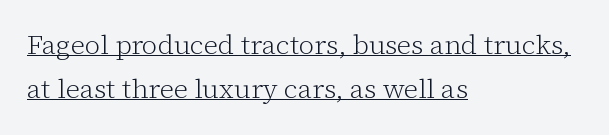
Short and long lines alike share a common starting point at left. Looks like someone drew a line under every word here. Words appear dense and cohesive because spacing is normal. Posture: upright roman.
